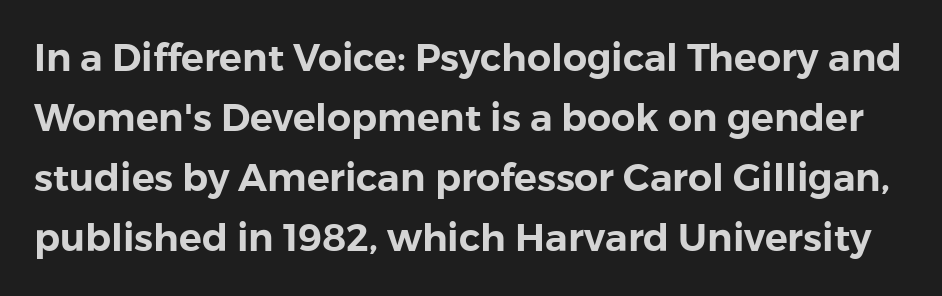
{"serif": "no", "italic": "no", "width": "normal", "stroke_contrast": "low", "x_height": "medium", "monospaced": "no", "underline": "no", "line_spacing": "normal", "line_spacing_ratio": 1.58, "letter_spacing": "normal", "letter_spacing_em": 0.0, "glyph_px": 38}
